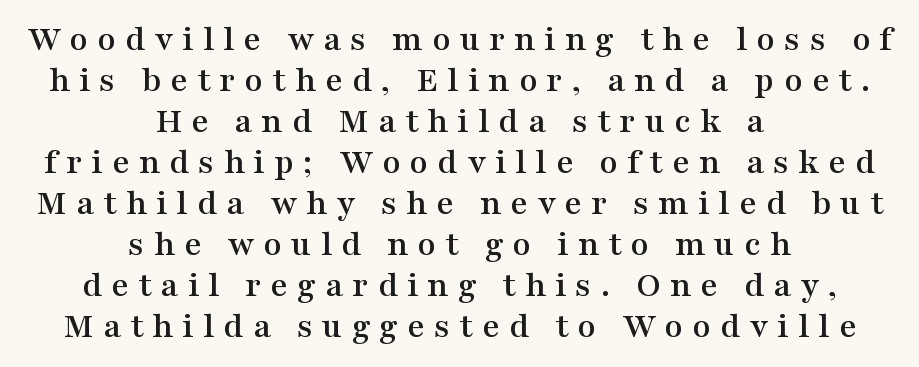
{"serif": "yes", "italic": "no", "width": "wide", "stroke_contrast": "medium", "x_height": "medium", "monospaced": "no", "underline": "no", "align": "center", "line_spacing": "tight", "line_spacing_ratio": 1.11, "letter_spacing": "wide", "letter_spacing_em": 0.25, "glyph_px": 37}
